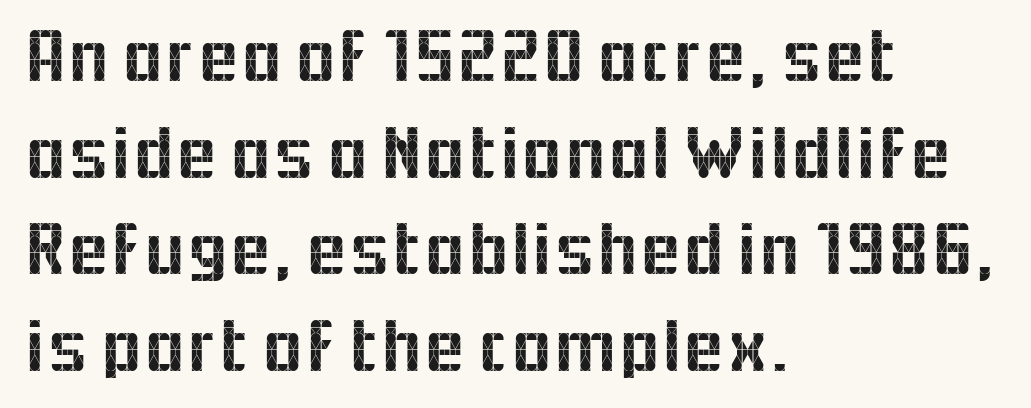
The image shows 76 px sans-serif type, upright; set left-aligned, normal line spacing (1.27x), normal letter spacing, not underlined; a medium x-height.
